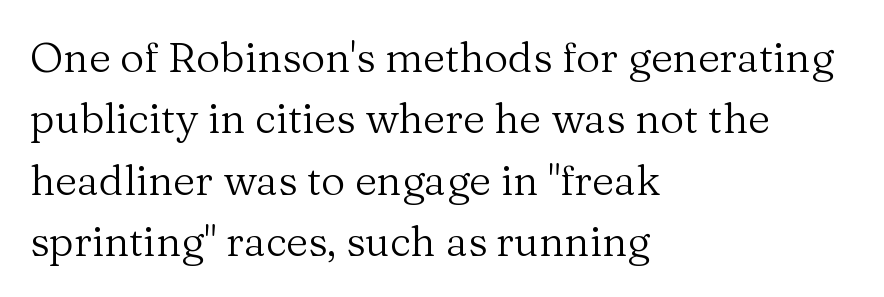
Q: Is the text bold? A: No.
Q: Is the text italic (slanted)? A: No, it is upright.
Q: Is the typeface a serif or a sans-serif typeface? A: Serif.
Q: Is the text underlined? A: No.
Q: How is the paragraph aligned? A: Left-aligned.
Q: Is the spacing between letters normal or unusually wide? A: Normal.
Q: Is the spacing between lines tight, normal or loose? A: Normal.
Q: Width (condensed, normal, or wide)? A: Normal.
Q: Stroke contrast? A: Medium.
Q: x-height? A: Medium.
Q: Monospaced? A: No.
